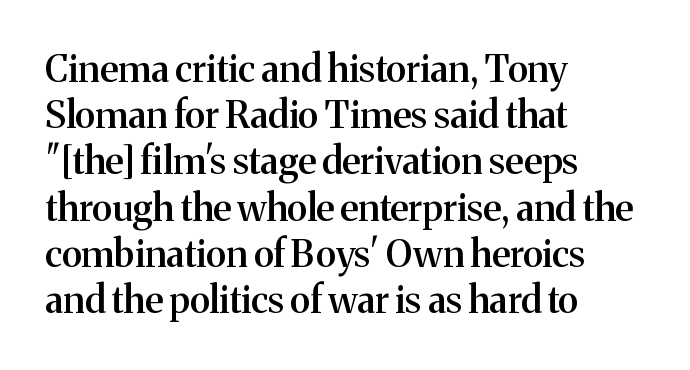
The text was rendered using a seriffed face with decorative stroke endings. Rule under the text: the space is simply empty. Where is the straight margin? On the left. Leading: standard. Do the characters align in a grid? No, the font is proportional.
